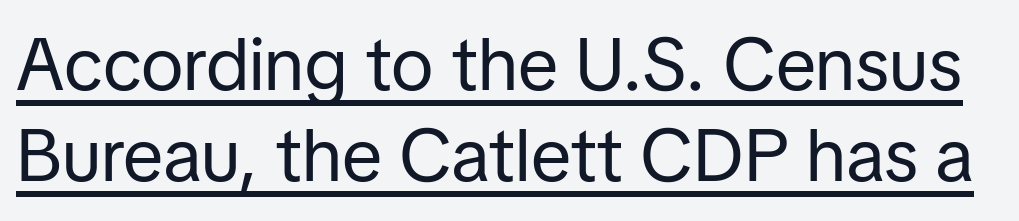
{"serif": "no", "italic": "no", "bold": "no", "weight": "regular", "width": "normal", "stroke_contrast": "low", "x_height": "medium", "monospaced": "no", "underline": "yes", "line_spacing_ratio": 1.23, "letter_spacing": "normal", "letter_spacing_em": 0.0, "glyph_px": 74}
